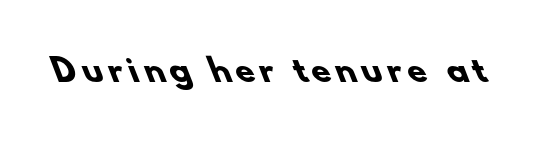
Q: Is the text bold? A: Yes.
Q: Is the typeface a serif or a sans-serif typeface? A: Sans-serif.
Q: Is the text underlined? A: No.
Q: Width (condensed, normal, or wide)? A: Normal.
Q: Stroke contrast? A: Low.
Q: x-height? A: Small.
Q: Monospaced? A: No.
